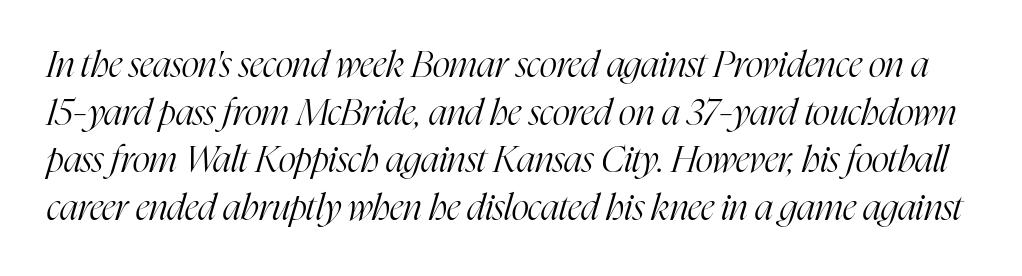
{"serif": "yes", "italic": "yes", "lean": "right", "slant_degrees": 16, "bold": "no", "weight": "light", "width": "condensed", "stroke_contrast": "high", "x_height": "medium", "monospaced": "no", "underline": "no", "line_spacing": "normal", "line_spacing_ratio": 1.29, "letter_spacing": "normal", "letter_spacing_em": 0.0, "glyph_px": 37}
